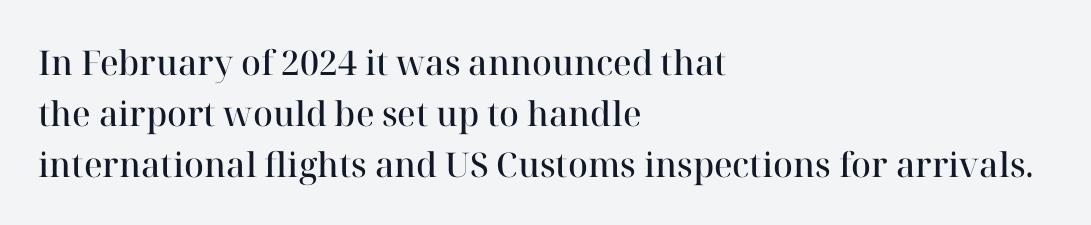
{"serif": "yes", "italic": "no", "bold": "semi", "weight": "semibold", "width": "normal", "stroke_contrast": "high", "x_height": "medium", "monospaced": "no", "underline": "no", "align": "left", "line_spacing": "normal", "line_spacing_ratio": 1.5, "letter_spacing": "normal", "letter_spacing_em": 0.0, "glyph_px": 34}
